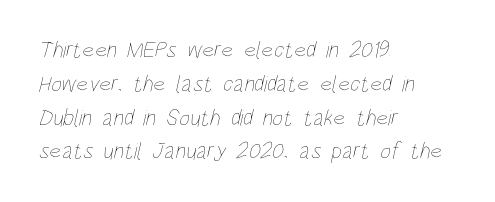
{"bold": "no", "underline": "no", "align": "left", "line_spacing": "normal", "line_spacing_ratio": 1.47, "letter_spacing": "normal", "letter_spacing_em": 0.0, "glyph_px": 23}
